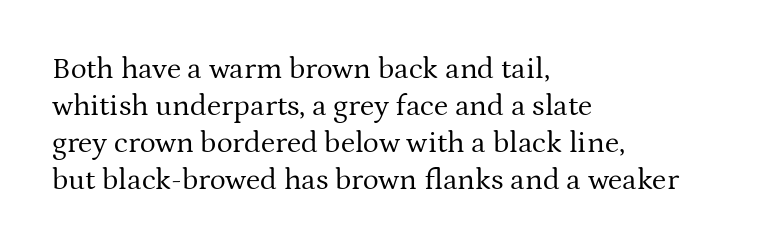
Posture: straight, roman, zero tilt. Yep, those are serifs on the letters. The baseline area is clear. Looks like regular typesetting: each glyph gets only the width it needs.
